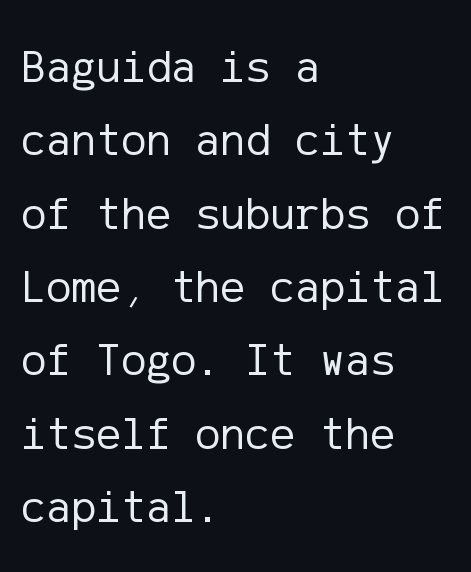
Q: Is the text bold? A: No.
Q: Is the text italic (slanted)? A: No, it is upright.
Q: Is the typeface a serif or a sans-serif typeface? A: Sans-serif.
Q: Is the text underlined? A: No.
Q: How is the paragraph aligned? A: Left-aligned.
Q: Is the spacing between letters normal or unusually wide? A: Normal.
Q: Is the spacing between lines tight, normal or loose? A: Normal.
Q: Width (condensed, normal, or wide)? A: Normal.
Q: Stroke contrast? A: Low.
Q: x-height? A: Medium.
